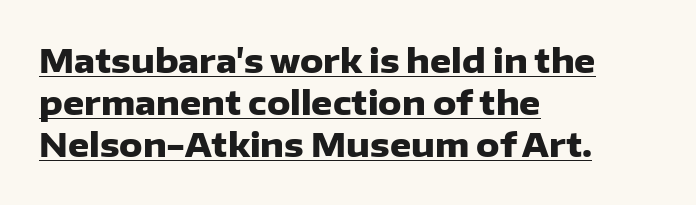
A full-strength bold gives these letters their thick strokes. Regarding serifs, this sample does without them. Looks like regular typesetting: each glyph gets only the width it needs. Visually the block forms a straight wall on the left and a jagged coastline on the right.
